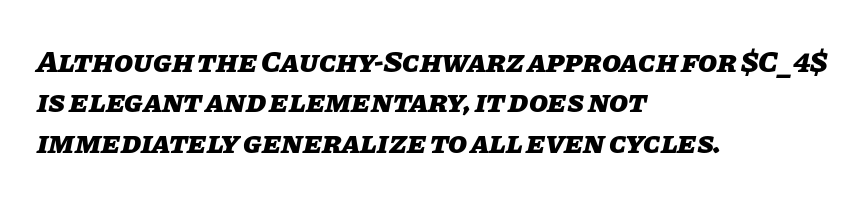
{"italic": "yes", "lean": "right", "slant_degrees": 11, "bold": "yes", "weight": "heavy", "width": "normal", "stroke_contrast": "low", "x_height": "large", "monospaced": "no", "underline": "no", "align": "left", "line_spacing": "normal", "line_spacing_ratio": 1.3, "letter_spacing": "normal", "letter_spacing_em": 0.0, "glyph_px": 31}
